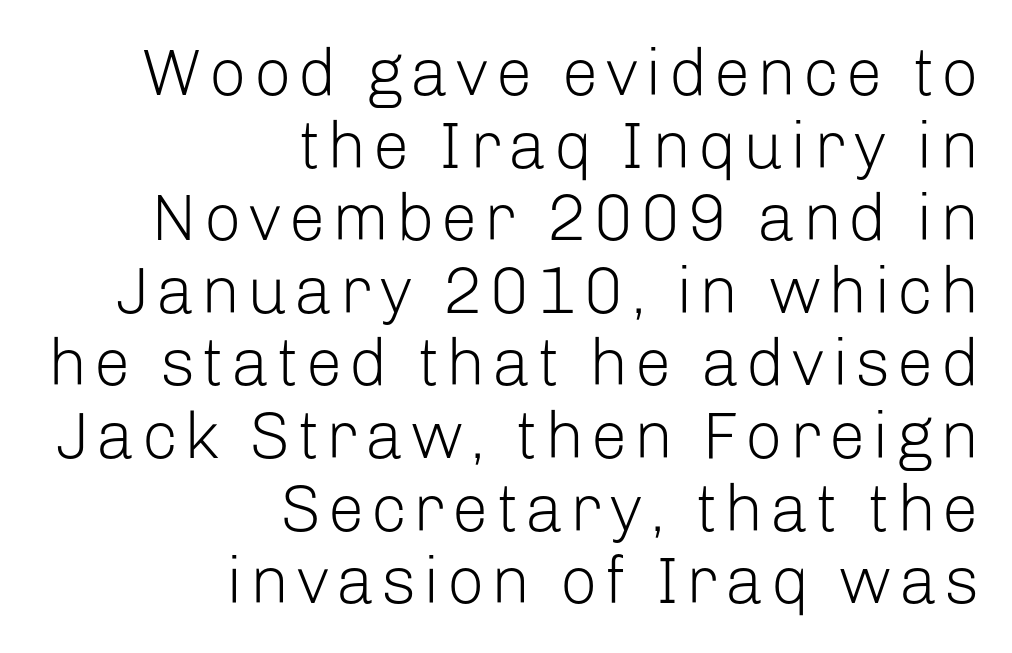
{"serif": "no", "italic": "no", "bold": "no", "weight": "light", "width": "normal", "stroke_contrast": "low", "x_height": "medium", "monospaced": "no", "underline": "no", "align": "right", "line_spacing": "tight", "line_spacing_ratio": 1.1, "glyph_px": 66}
